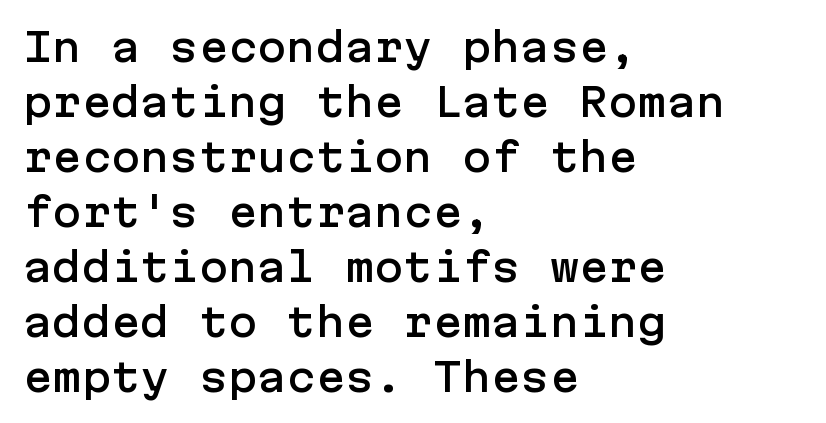
{"serif": "no", "italic": "no", "width": "normal", "stroke_contrast": "low", "x_height": "medium", "underline": "no", "align": "left", "line_spacing": "normal", "line_spacing_ratio": 1.41, "letter_spacing": "normal", "letter_spacing_em": 0.0, "glyph_px": 39}
